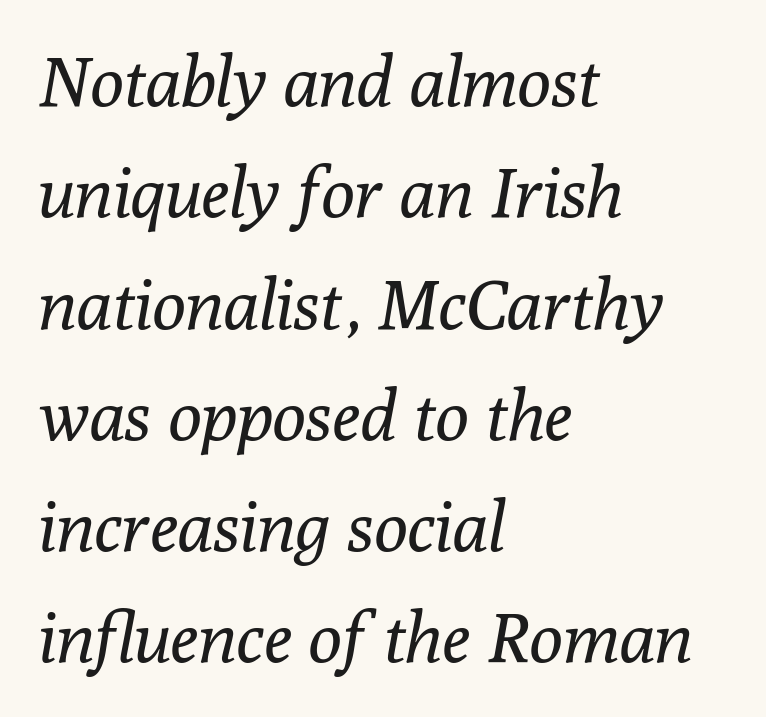
Tall strokes in this sample are angled rather than plumb. The line texture is even and compact thanks to regular tracking. Here the designer chose a conventional face with non-uniform glyph widths. No extra ink here — the face is not bold.
